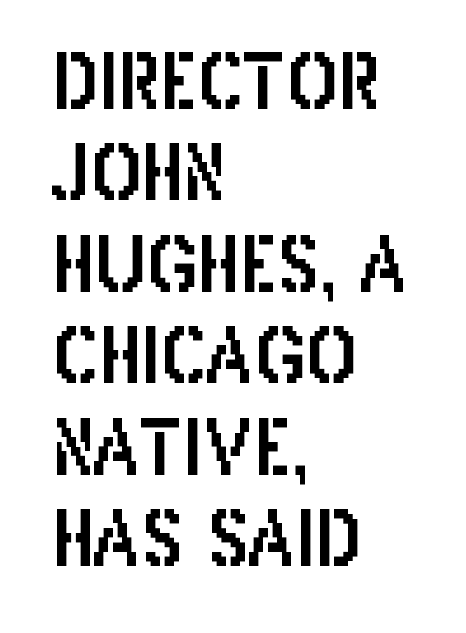
The image shows 75 px condensed sans-serif type, upright; set left-aligned, line spacing 1.22x, normal letter spacing, not underlined; low stroke contrast and a large x-height.
